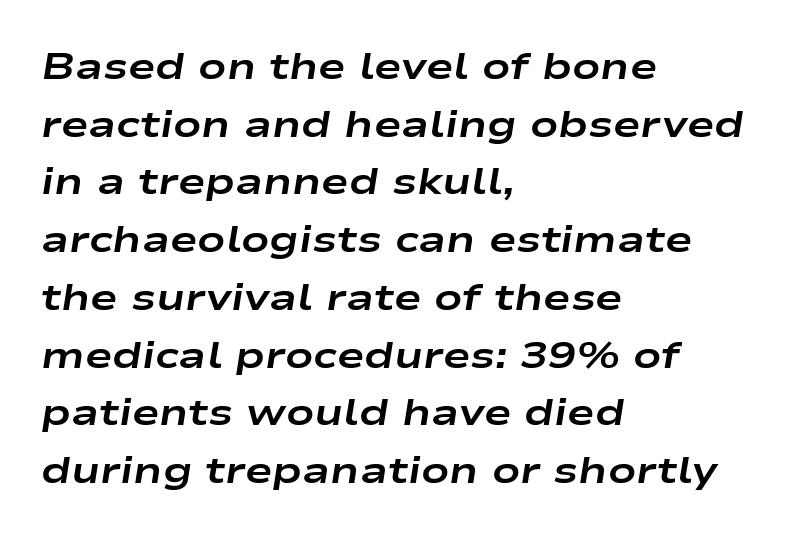
The image shows 37 px bold, wide type, italic (leaning right); set left-aligned, normal line spacing (1.56x), normal letter spacing, not underlined; low stroke contrast and a medium x-height.
